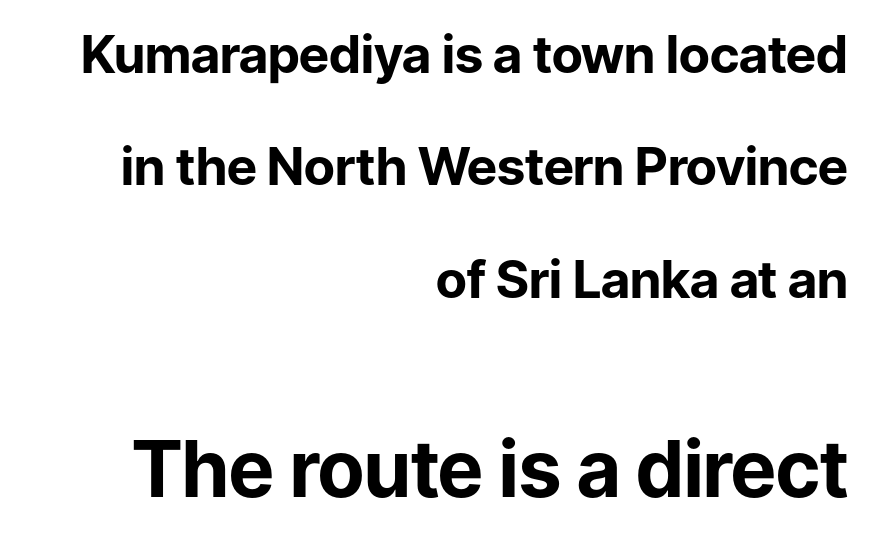
The passage is arranged like a letterhead date or caption credit — flush right. Is this a fixed-width face? No — the glyphs have proportional, varying widths. Does the leading feel generous? Absolutely, it's lavish. The font is running at its bold setting. The glyphs in this specimen are sans serif. The letterforms sit shoulder to shoulder at normal distance.
